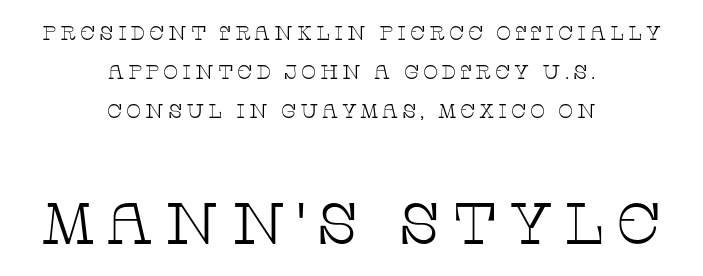
The image shows 59 px thin, wide serif type, upright; set centered, loose line spacing (1.96x), not underlined; the second (bottom) block is 2.95x larger; low stroke contrast and a large x-height.
